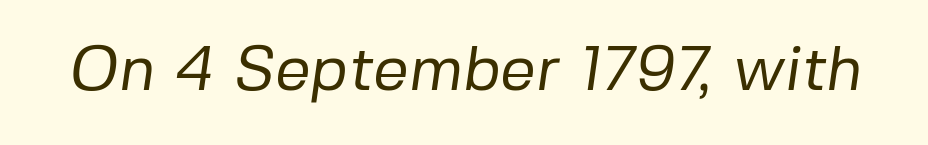
A typesetter would call this proportional, since set widths differ per character. Bold? No — there's no thickening of the strokes. Words appear dense and cohesive because spacing is normal. Anything drawn beneath the words? Only blank space. Grotesque or geometric, the face here clearly has no serifs.
